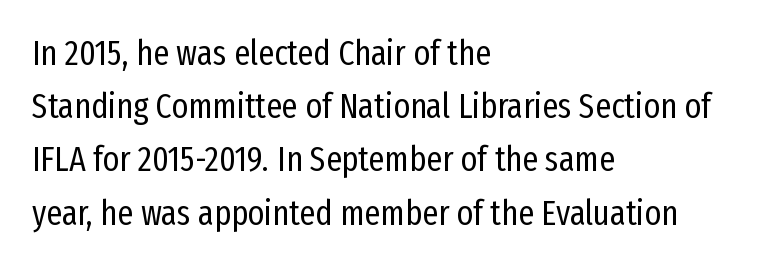
Unlike italic type, these characters show no tilt at all. Leading matches the norm, producing a regular column. The ragged edge is on the right, which tells us the setting is flush left. These lines keep a tight, regular rhythm from letter to letter.
